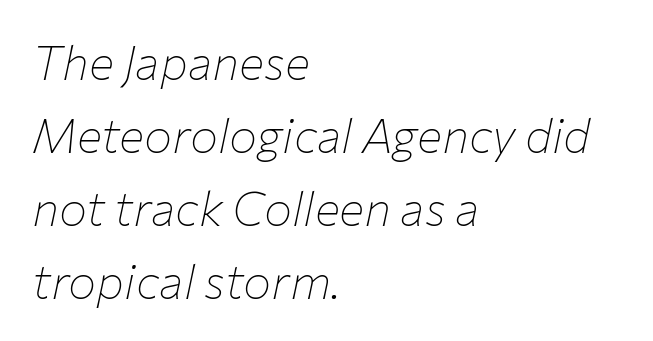
The image shows 47 px thin type, italic (leaning right); set left-aligned, normal line spacing (1.55x), normal letter spacing, not underlined; low stroke contrast and a medium x-height.
